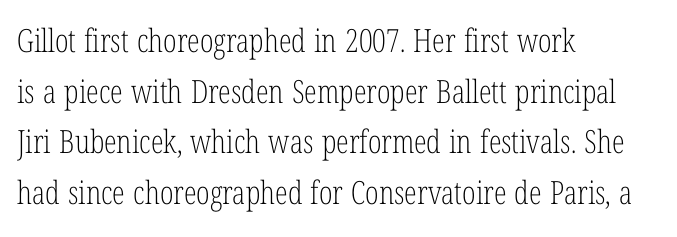
The image shows 32 px light, condensed serif type, upright; set left-aligned, normal line spacing (1.58x), normal letter spacing, not underlined; low stroke contrast and a medium x-height.
